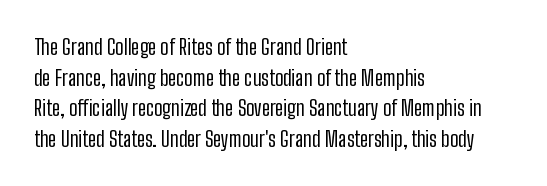
The strip under each line holds only bare page. The lines in this sample share a left origin and differ only in where they stop. The block of text has a typical density, with ordinary space between rows. A typesetter would call this zero additional tracking. Each stroke keeps to a modest, everyday thickness or less. Style check: upright.
